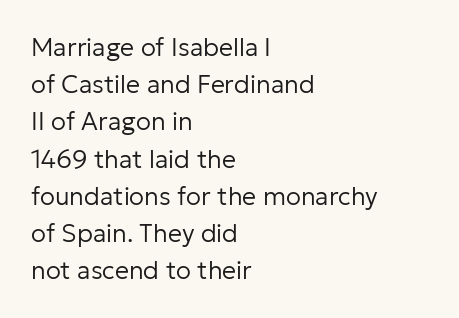
{"italic": "no", "bold": "no", "underline": "no", "align": "left", "line_spacing": "normal", "line_spacing_ratio": 1.49, "letter_spacing": "normal", "letter_spacing_em": 0.0, "glyph_px": 25}
